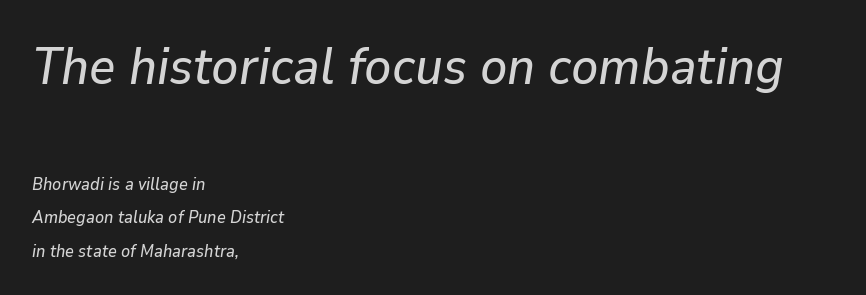
{"italic": "yes", "lean": "right", "slant_degrees": 9, "width": "normal", "stroke_contrast": "low", "x_height": "medium", "monospaced": "no", "underline": "no", "align": "left", "line_spacing": "loose", "line_spacing_ratio": 1.95, "letter_spacing": "normal", "letter_spacing_em": 0.0, "larger_block": "first", "size_ratio": 3.0, "glyph_px": 51}
